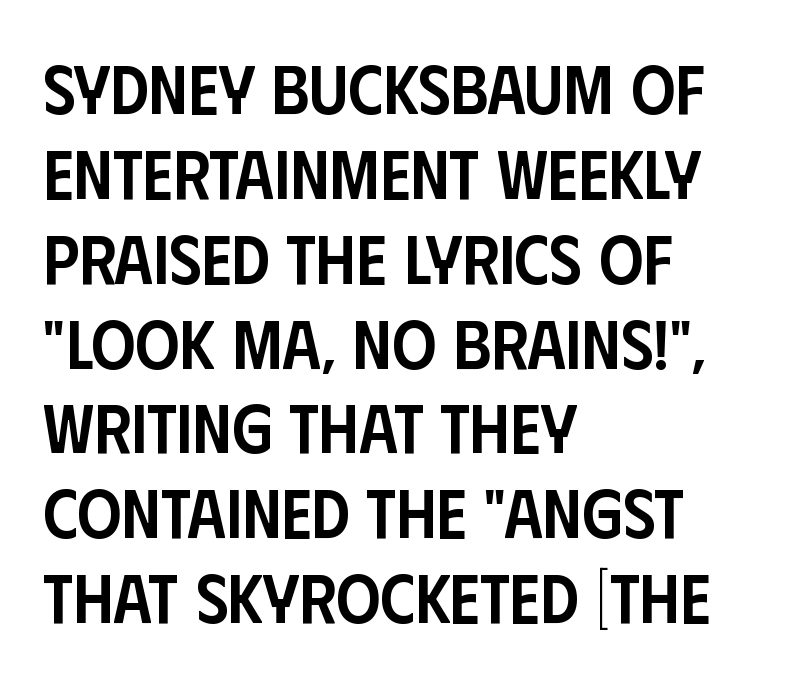
{"serif": "no", "italic": "no", "bold": "semi", "weight": "semibold", "width": "condensed", "stroke_contrast": "low", "x_height": "large", "monospaced": "no", "underline": "no", "align": "left", "line_spacing_ratio": 1.23, "letter_spacing": "normal", "letter_spacing_em": 0.0, "glyph_px": 69}
